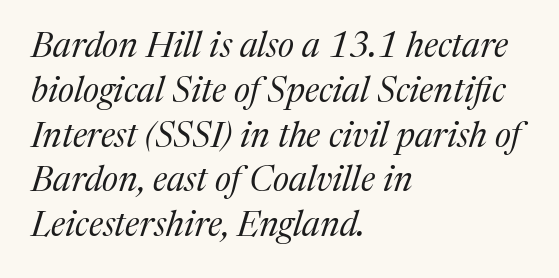
{"serif": "yes", "italic": "yes", "lean": "right", "slant_degrees": 17, "bold": "no", "weight": "regular", "width": "normal", "stroke_contrast": "medium", "x_height": "medium", "monospaced": "no", "underline": "no", "align": "left", "line_spacing": "normal", "line_spacing_ratio": 1.28, "letter_spacing": "normal", "letter_spacing_em": 0.0, "glyph_px": 35}
